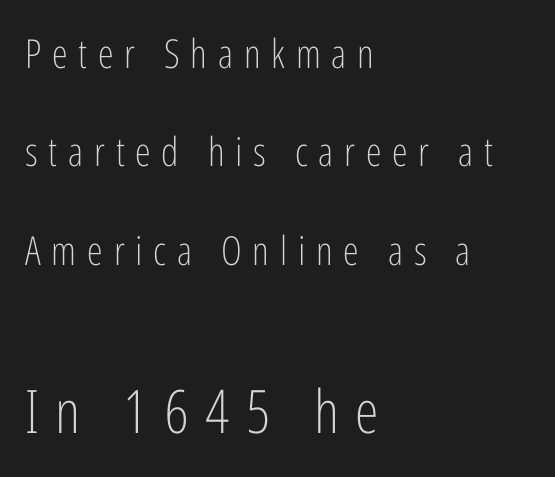
{"serif": "no", "italic": "no", "bold": "no", "weight": "light", "width": "condensed", "stroke_contrast": "low", "x_height": "medium", "monospaced": "no", "underline": "no", "align": "left", "line_spacing": "loose", "line_spacing_ratio": 2.46, "letter_spacing": "wide", "letter_spacing_em": 0.27, "larger_block": "second", "size_ratio": 1.5, "glyph_px": 60}
